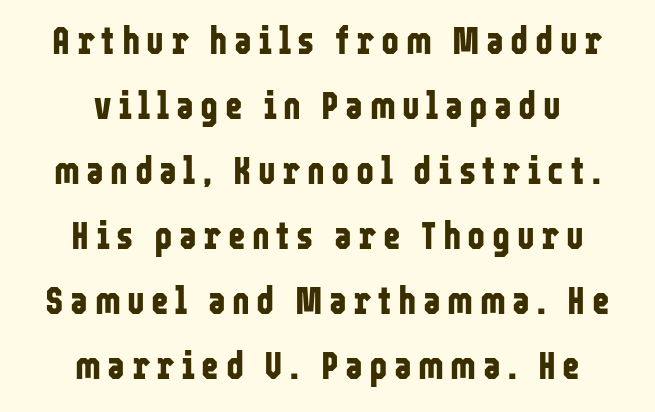
Q: Is the text bold? A: Yes.
Q: Is the text italic (slanted)? A: No, it is upright.
Q: Is the typeface a serif or a sans-serif typeface? A: Sans-serif.
Q: Is the text underlined? A: No.
Q: How is the paragraph aligned? A: Centered.
Q: Width (condensed, normal, or wide)? A: Condensed.
Q: Stroke contrast? A: Low.
Q: x-height? A: Medium.
Q: Monospaced? A: No.
